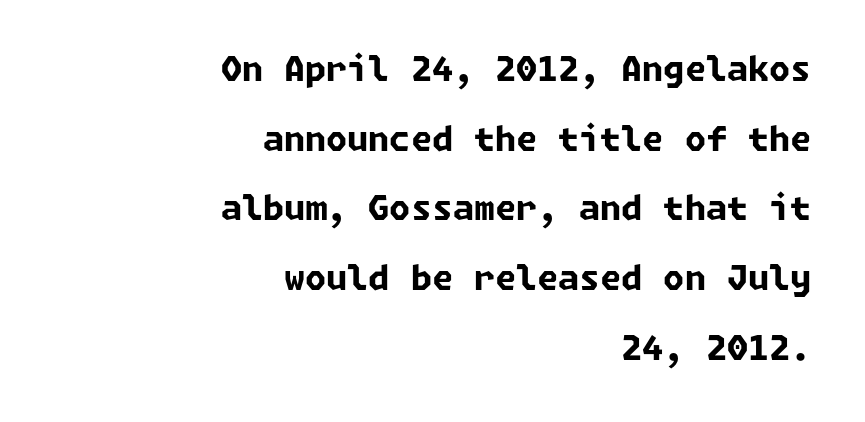
The image shows 34 px bold sans-serif type; set right-aligned, loose line spacing (2.05x), normal letter spacing, not underlined; low stroke contrast and a medium x-height.
